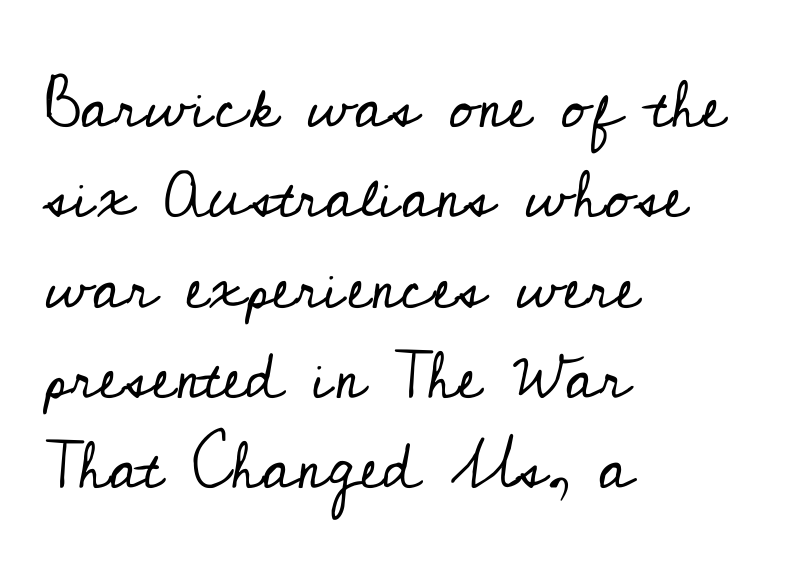
Character widths vary here, with narrow letters taking less room than wide ones. How are the letters spaced? Ordinarily, with no added tracking. Type style note: has serifs. Students, observe: this is what conventionally led text looks like. Lines of text with bare space underneath.
